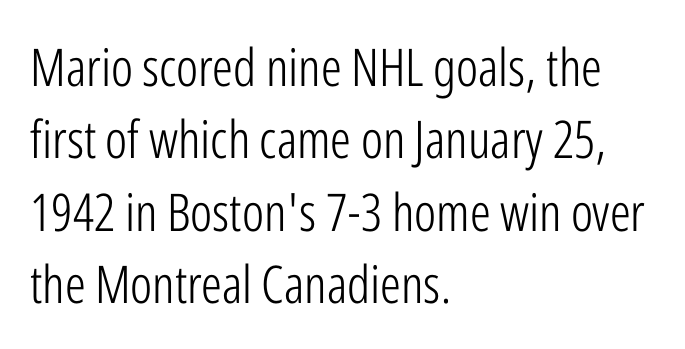
The leading is moderate, giving the passage an even texture. Caption: multi-line text, flush left, ragged right. Quick note: underline off. This sample uses an upright cut, with every glyph sitting square on the baseline. Weight: not bold — regular or lighter.
